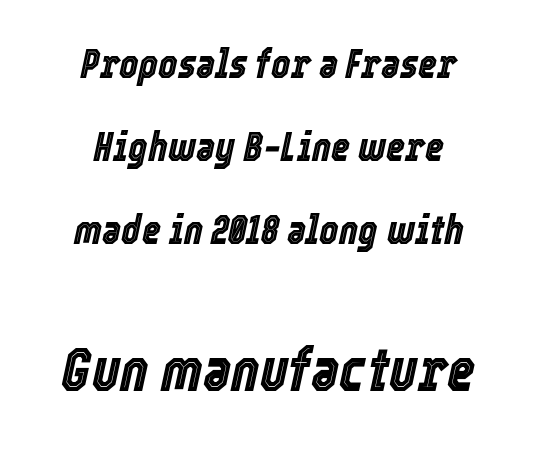
Q: Is the text italic (slanted)? A: Yes, it leans right by about 12 degrees.
Q: Is the text underlined? A: No.
Q: How is the paragraph aligned? A: Centered.
Q: Is the spacing between letters normal or unusually wide? A: Normal.
Q: Is the spacing between lines tight, normal or loose? A: Loose.
Q: Which block of text is set in a larger size, the first (top) or the second (bottom)? A: The second (bottom) one.
Q: Width (condensed, normal, or wide)? A: Condensed.
Q: x-height? A: Medium.
Q: Monospaced? A: No.
